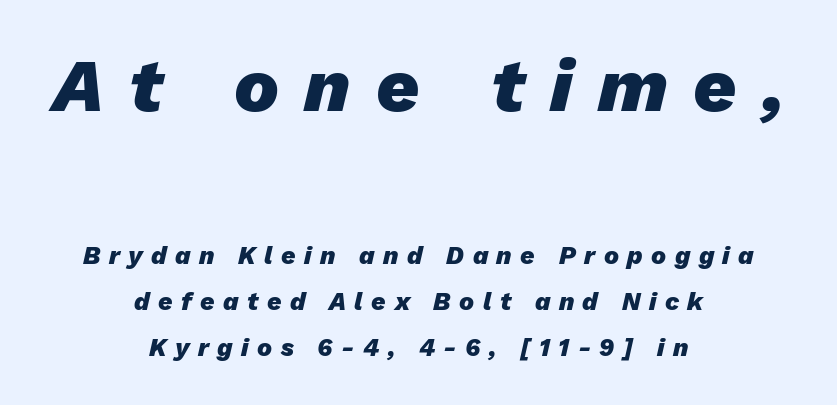
Q: Is the text bold? A: Yes.
Q: Is the text italic (slanted)? A: Yes, it leans right by about 13 degrees.
Q: Is the text underlined? A: No.
Q: How is the paragraph aligned? A: Centered.
Q: Is the spacing between letters normal or unusually wide? A: Unusually wide.
Q: Which block of text is set in a larger size, the first (top) or the second (bottom)? A: The first (top) one.
Q: Width (condensed, normal, or wide)? A: Normal.
Q: Stroke contrast? A: Low.
Q: x-height? A: Medium.
Q: Monospaced? A: No.
